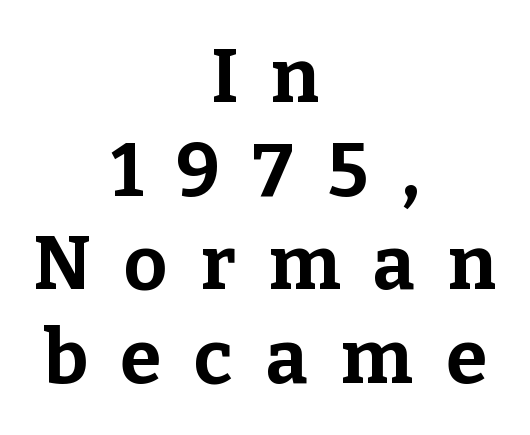
The image shows 75 px bold serif type, upright; set centered, normal line spacing (1.25x), unusually wide letter spacing (+0.44 em), not underlined; low stroke contrast and a medium x-height.
